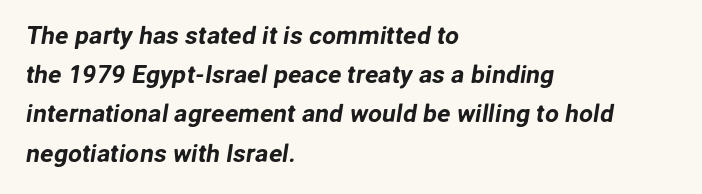
The image shows 25 px text type; set left-aligned, normal line spacing (1.57x), normal letter spacing, not underlined.
